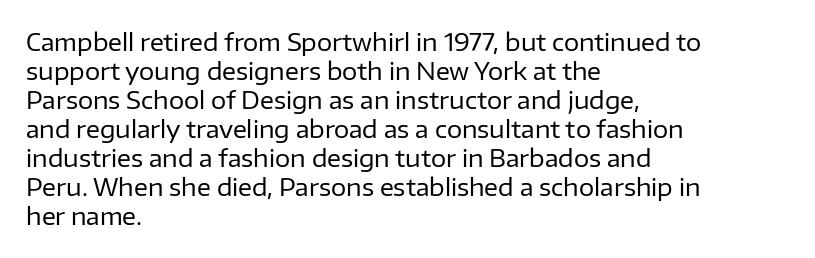
{"italic": "no", "bold": "no", "underline": "no", "align": "left", "line_spacing_ratio": 1.21, "letter_spacing": "normal", "letter_spacing_em": 0.0, "glyph_px": 24}
